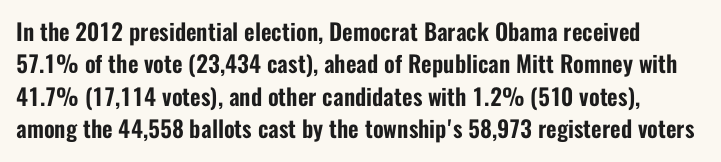
The image shows 23 px text type, upright; set normal line spacing (1.41x), normal letter spacing, not underlined.
